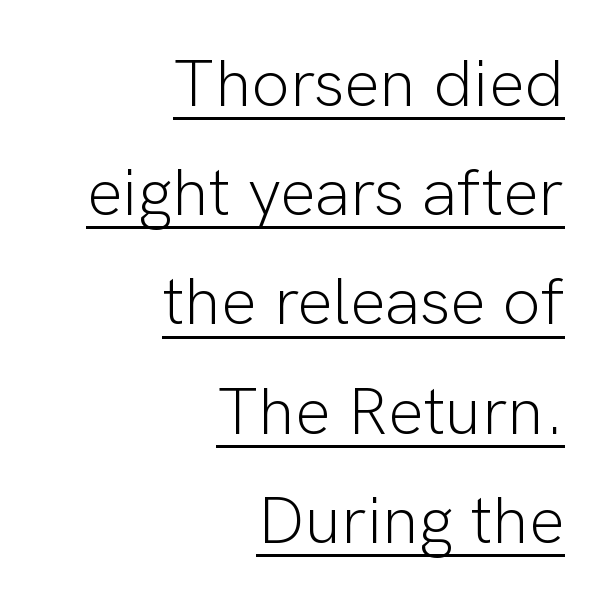
Q: Is the text bold? A: No.
Q: Is the text italic (slanted)? A: No, it is upright.
Q: Is the typeface a serif or a sans-serif typeface? A: Sans-serif.
Q: Is the text underlined? A: Yes.
Q: How is the paragraph aligned? A: Right-aligned.
Q: Is the spacing between letters normal or unusually wide? A: Normal.
Q: Is the spacing between lines tight, normal or loose? A: Normal.
Q: Width (condensed, normal, or wide)? A: Normal.
Q: Stroke contrast? A: Low.
Q: x-height? A: Medium.
Q: Monospaced? A: No.
